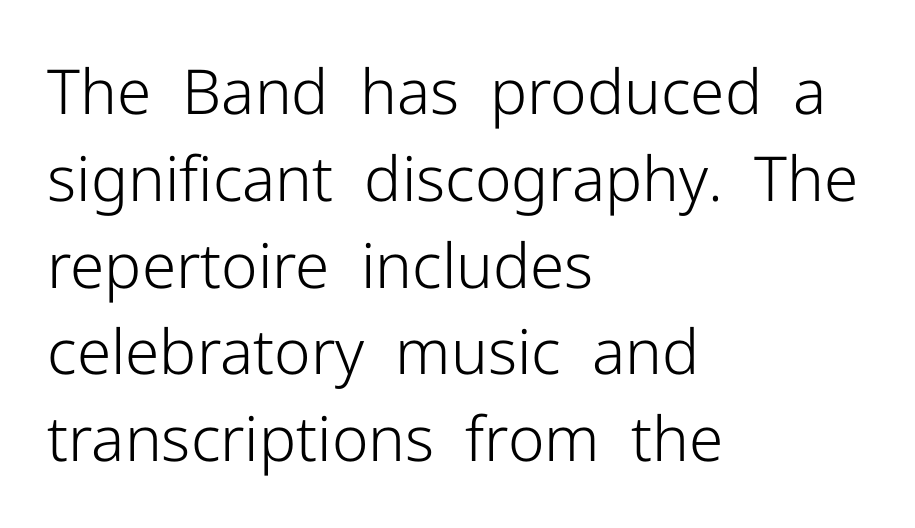
The image shows 62 px light sans-serif type, upright; set left-aligned, normal line spacing (1.4x), normal letter spacing, not underlined; low stroke contrast and a medium x-height.
